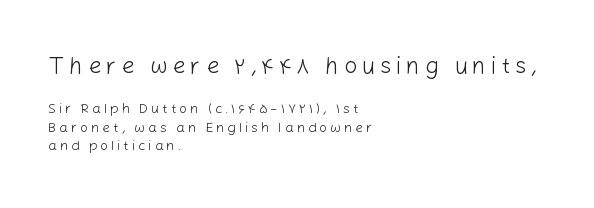
Observe the wide spacing: letters keep a clear distance from each other. The words here are not underlined. The paragraph shown leans on its left margin. The lines sit at an ordinary, default distance from one another. Is this a heavy cut? Hardly; it is regular or lighter. The emphasis by scale lands on block number one, above.
